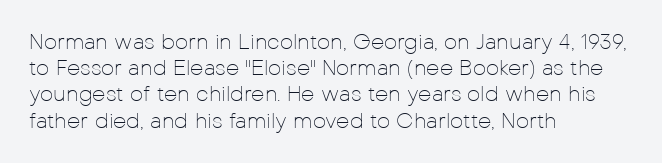
{"italic": "no", "bold": "no", "underline": "no", "align": "left", "line_spacing": "normal", "line_spacing_ratio": 1.25, "letter_spacing": "normal", "letter_spacing_em": 0.0, "glyph_px": 21}
